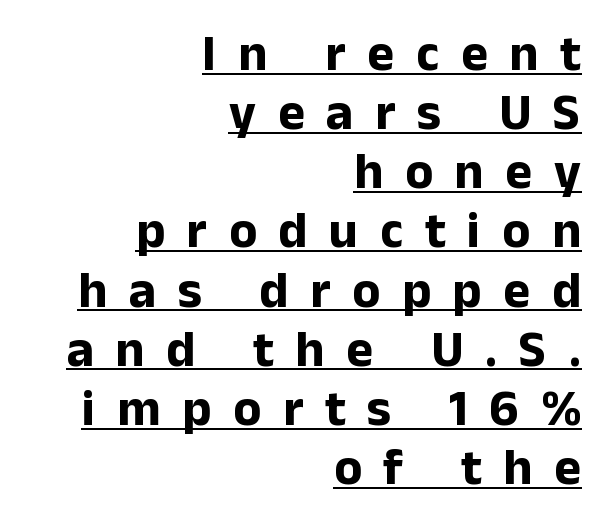
Q: Is the text bold? A: Yes.
Q: Is the text italic (slanted)? A: No, it is upright.
Q: Is the typeface a serif or a sans-serif typeface? A: Sans-serif.
Q: Is the text underlined? A: Yes.
Q: How is the paragraph aligned? A: Right-aligned.
Q: Is the spacing between letters normal or unusually wide? A: Unusually wide.
Q: Width (condensed, normal, or wide)? A: Normal.
Q: Stroke contrast? A: Low.
Q: x-height? A: Medium.
Q: Monospaced? A: No.
